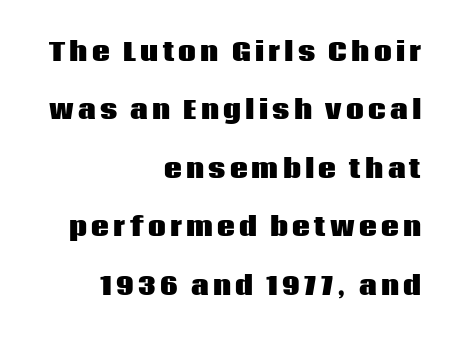
Q: Is the text bold? A: Yes.
Q: Is the text italic (slanted)? A: No, it is upright.
Q: Is the text underlined? A: No.
Q: How is the paragraph aligned? A: Right-aligned.
Q: Is the spacing between lines tight, normal or loose? A: Loose.
